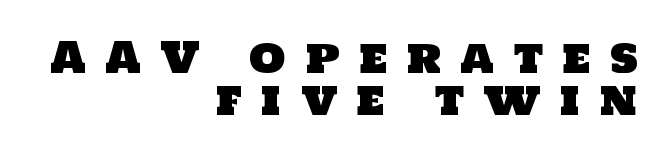
The space beneath each line is pristine and unruled. Spacing between characters has been opened up far beyond the box default. The font family rendered here belongs to the sans-serif group. Leftover space on each line is placed entirely before the opening word. Looks like regular typesetting: each glyph gets only the width it needs. Each new line begins almost immediately beneath the previous one.
